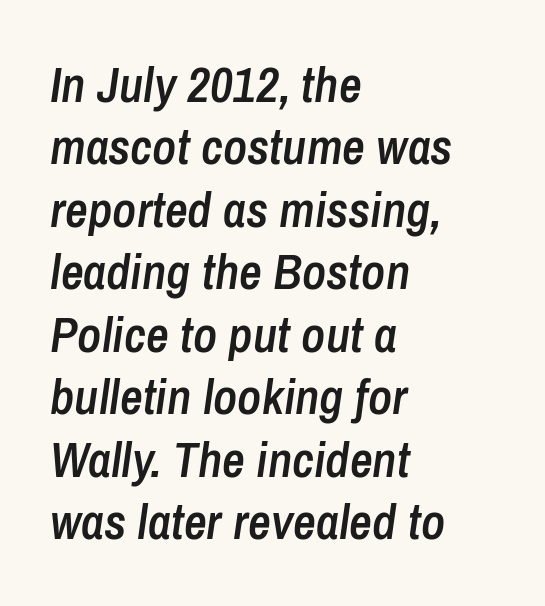
{"italic": "yes", "lean": "right", "slant_degrees": 8, "bold": "semi", "weight": "semibold", "width": "condensed", "stroke_contrast": "low", "x_height": "medium", "monospaced": "no", "underline": "no", "align": "left", "line_spacing": "normal", "line_spacing_ratio": 1.25, "letter_spacing": "normal", "letter_spacing_em": 0.0, "glyph_px": 50}
